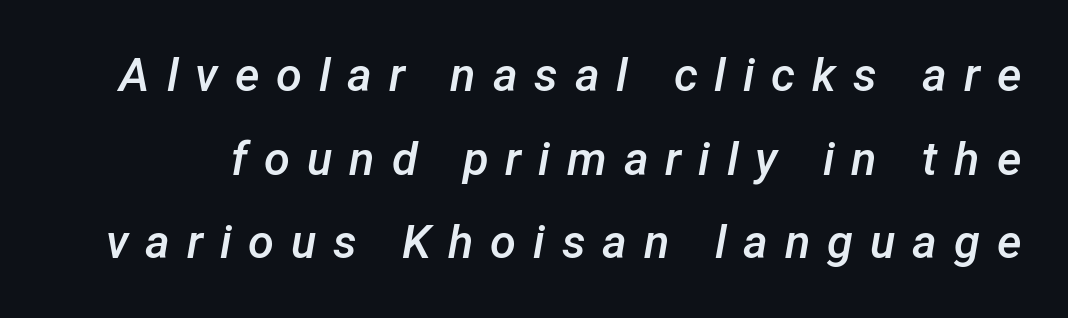
Q: Is the text bold? A: Semi-bold.
Q: Is the text italic (slanted)? A: Yes, it leans right by about 12 degrees.
Q: Is the text underlined? A: No.
Q: Is the spacing between letters normal or unusually wide? A: Unusually wide.
Q: Width (condensed, normal, or wide)? A: Normal.
Q: Stroke contrast? A: Low.
Q: x-height? A: Medium.
Q: Monospaced? A: No.
